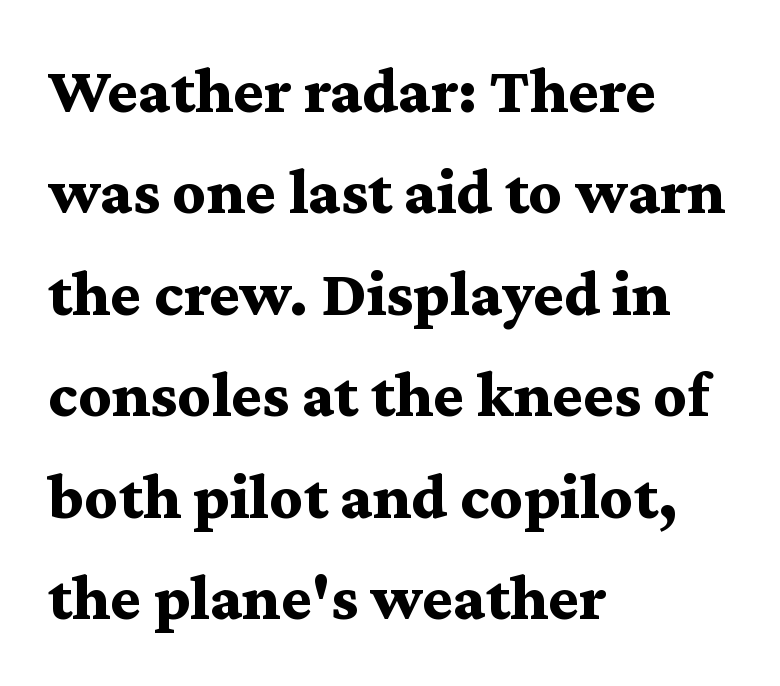
{"serif": "yes", "italic": "no", "bold": "yes", "weight": "bold", "width": "wide", "stroke_contrast": "medium", "x_height": "medium", "monospaced": "no", "underline": "no", "align": "left", "line_spacing": "normal", "line_spacing_ratio": 1.56, "letter_spacing": "normal", "letter_spacing_em": 0.0, "glyph_px": 65}
